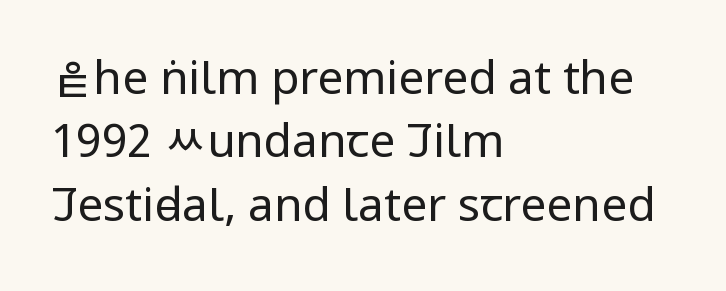
{"serif": "no", "italic": "no", "bold": "no", "weight": "regular", "width": "condensed", "stroke_contrast": "low", "x_height": "large", "monospaced": "no", "underline": "no", "align": "left", "line_spacing": "normal", "line_spacing_ratio": 1.38, "letter_spacing": "normal", "letter_spacing_em": 0.0, "glyph_px": 46}
